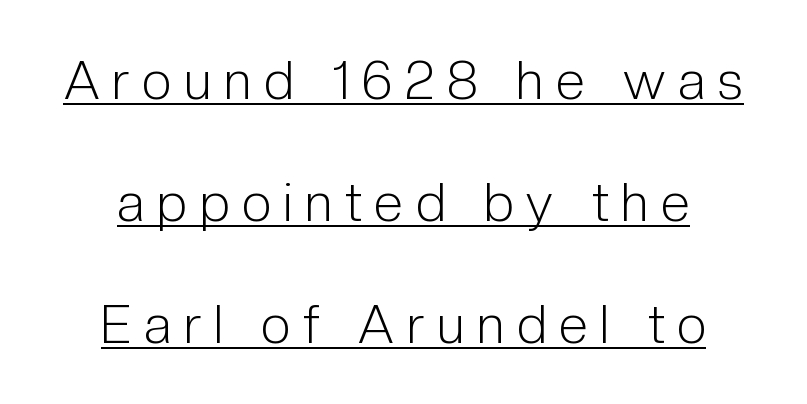
Q: Is the text bold? A: No.
Q: Is the text italic (slanted)? A: No, it is upright.
Q: Is the typeface a serif or a sans-serif typeface? A: Sans-serif.
Q: Is the text underlined? A: Yes.
Q: Is the spacing between letters normal or unusually wide? A: Unusually wide.
Q: Is the spacing between lines tight, normal or loose? A: Loose.
Q: Width (condensed, normal, or wide)? A: Condensed.
Q: Stroke contrast? A: Low.
Q: x-height? A: Medium.
Q: Monospaced? A: No.
